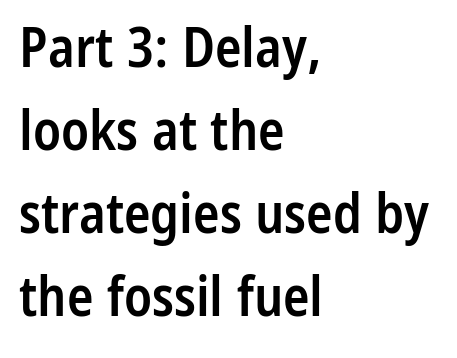
This is the in-between weight designers call semibold or demi. The letters carry no serifs — their stems end cleanly without finishing strokes. Every row of glyphs begins at an identical x-position on the left. Each word holds together tightly as a unit, with standard inter-letter gaps. If you drew a line through each stem, it would be perfectly vertical.
